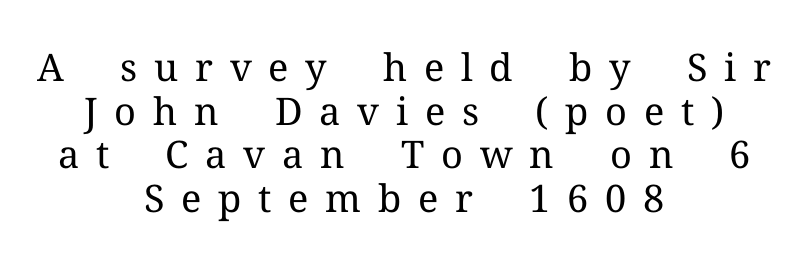
{"serif": "yes", "italic": "no", "bold": "no", "weight": "regular", "width": "normal", "stroke_contrast": "medium", "x_height": "medium", "monospaced": "no", "underline": "no", "align": "center", "line_spacing": "tight", "line_spacing_ratio": 1.15, "letter_spacing": "wide", "letter_spacing_em": 0.44, "glyph_px": 38}
